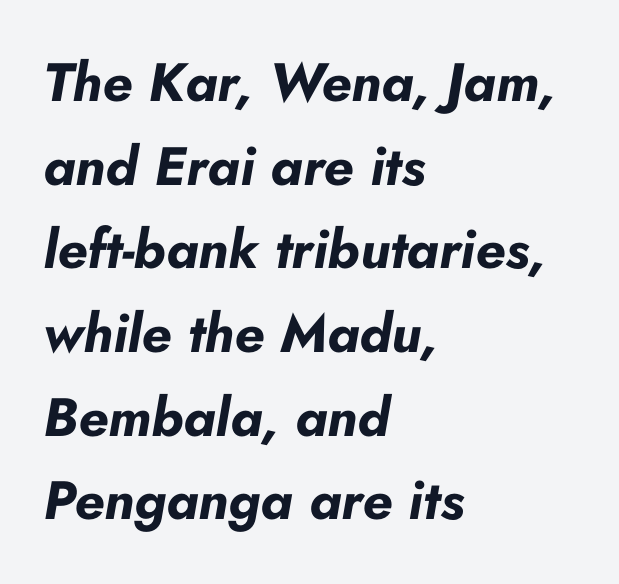
This sample is left-justified, so line endings fall wherever the words run out. There is no visible air inserted between adjacent glyphs. A typesetter would call this proportional, since set widths differ per character. Slant detected: the letters are inclined. A full-strength bold gives these letters their thick strokes.
